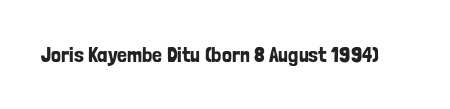
Q: Is the text italic (slanted)? A: No, it is upright.
Q: Is the text underlined? A: No.
Q: Is the spacing between letters normal or unusually wide? A: Normal.
